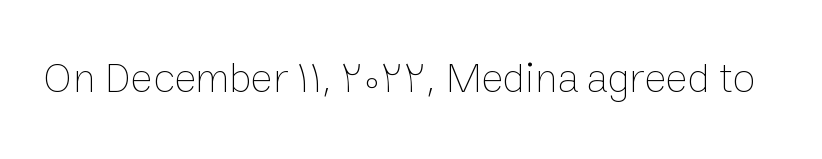
{"italic": "no", "bold": "no", "weight": "thin", "width": "normal", "stroke_contrast": "low", "x_height": "medium", "monospaced": "no", "underline": "no", "letter_spacing": "normal", "letter_spacing_em": 0.0, "glyph_px": 42}
